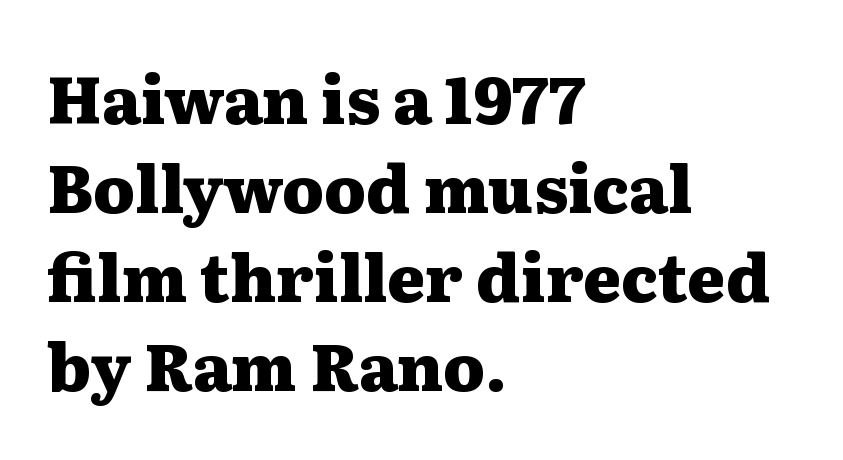
{"serif": "yes", "italic": "no", "bold": "yes", "weight": "heavy", "width": "wide", "stroke_contrast": "medium", "x_height": "medium", "monospaced": "no", "underline": "no", "align": "left", "line_spacing": "normal", "line_spacing_ratio": 1.37, "letter_spacing": "normal", "letter_spacing_em": 0.0, "glyph_px": 65}
